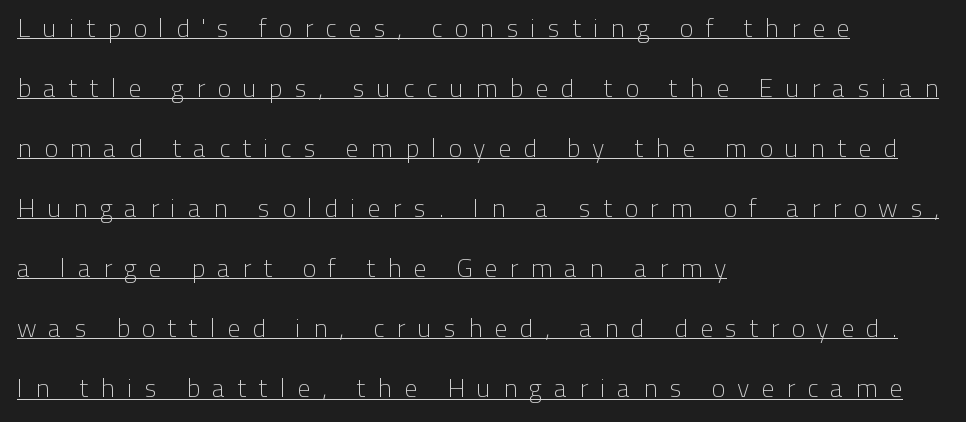
This rendering features underlined lettering. The font is comparable to plain body text, perhaps lighter. The text block is weighted toward the left margin, trailing off unevenly rightward. It's the straight-up-and-down kind of type. The line-height multiplier appears high, well above default. Substantial extra tracking has been applied to these lines.
